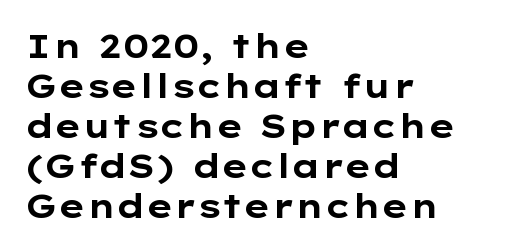
Each letter keeps its own natural width here, so spacing adapts to shape. When letters stand straight like this, we call the style roman or upright. Heavy, bold letterforms. Has an underline been added? It has not. Reading down the block, your eye returns to a fixed left position each line.
